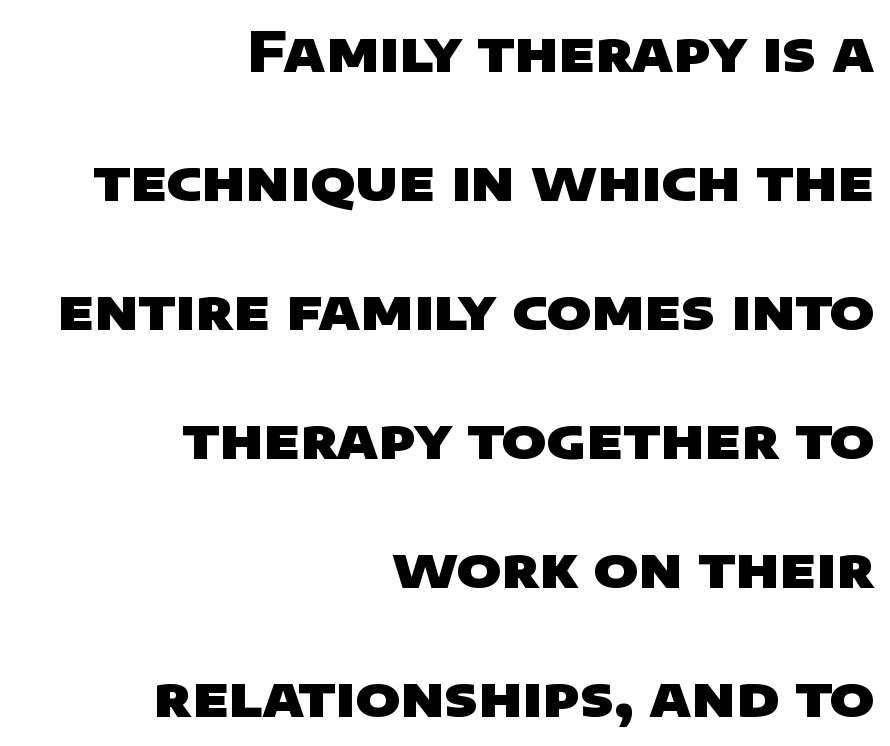
The leading is generous, giving the passage an open texture. How are the letters spaced? Ordinarily, with no added tracking. The passage shown is typed in a proportional face where columns would drift. What kind of face is this? One without serifs — a sans. Descenders are the only things crossing below the line.
